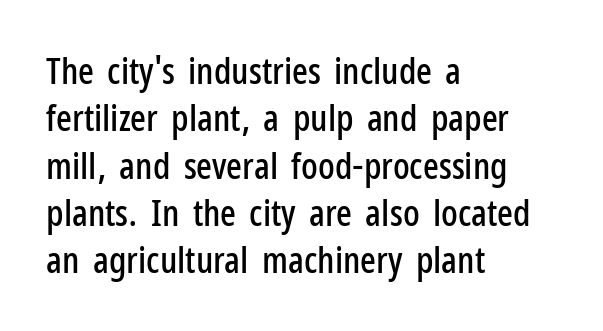
No feet cap the strokes, marking this as sans-serif type. The designer left line spacing at the default. There is no visible air inserted between adjacent glyphs. Caption: multi-line text, flush left, ragged right. The face used here is proportionally spaced, like ordinary book or web type. This is the regular roman posture of the typeface.
